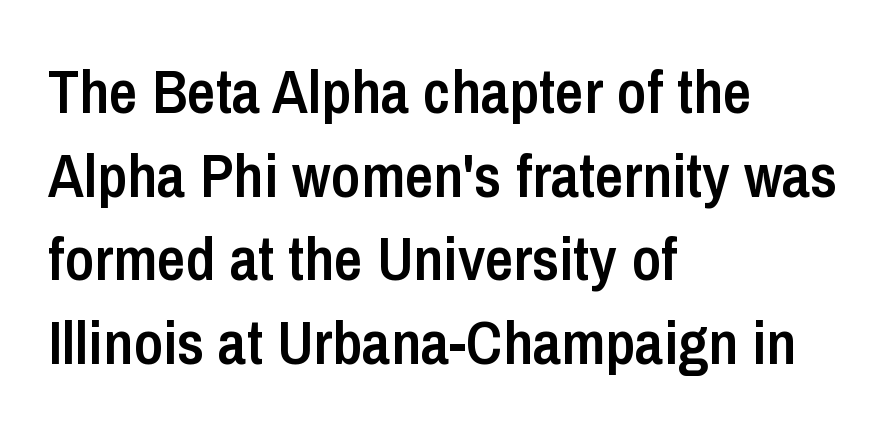
The image shows 62 px semibold, condensed sans-serif type, upright; set left-aligned, normal line spacing (1.35x), normal letter spacing, not underlined; low stroke contrast and a medium x-height.
